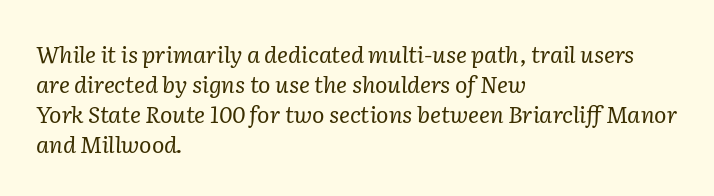
{"italic": "yes", "lean": "right", "slant_degrees": 2, "bold": "no", "underline": "no", "align": "left", "line_spacing": "normal", "line_spacing_ratio": 1.3, "letter_spacing": "normal", "letter_spacing_em": 0.0, "glyph_px": 23}
